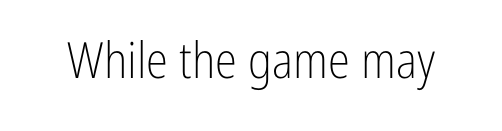
The image shows 50 px light, condensed sans-serif type, upright; set normal letter spacing, not underlined; low stroke contrast and a medium x-height.
